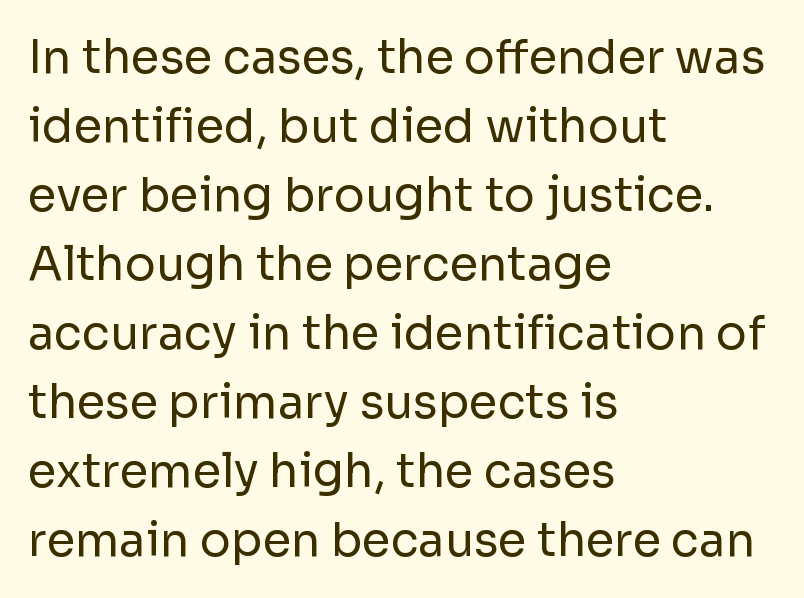
Q: Is the text bold? A: No.
Q: Is the text italic (slanted)? A: No, it is upright.
Q: Is the typeface a serif or a sans-serif typeface? A: Sans-serif.
Q: Is the text underlined? A: No.
Q: How is the paragraph aligned? A: Left-aligned.
Q: Is the spacing between letters normal or unusually wide? A: Normal.
Q: Is the spacing between lines tight, normal or loose? A: Normal.
Q: Width (condensed, normal, or wide)? A: Normal.
Q: Stroke contrast? A: Low.
Q: x-height? A: Medium.
Q: Monospaced? A: No.
